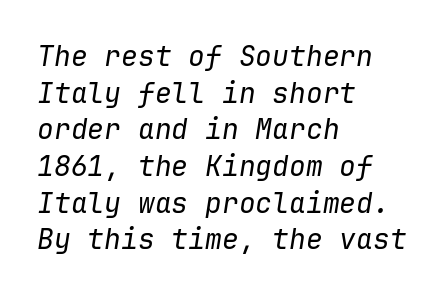
{"italic": "yes", "lean": "right", "slant_degrees": 9, "bold": "no", "weight": "regular", "width": "normal", "stroke_contrast": "low", "x_height": "medium", "monospaced": "yes", "underline": "no", "align": "left", "line_spacing": "normal", "line_spacing_ratio": 1.31, "letter_spacing": "normal", "letter_spacing_em": 0.0, "glyph_px": 28}
